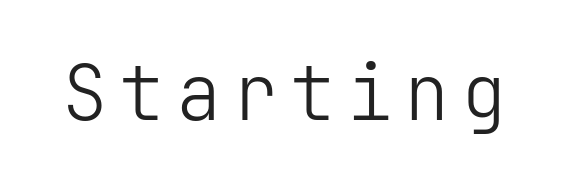
This sample uses a sans-serif face. Notice how the stems are strictly vertical — no italics here. The typesetting does not lean heavy: it is not bold. The baseline area is clear.
